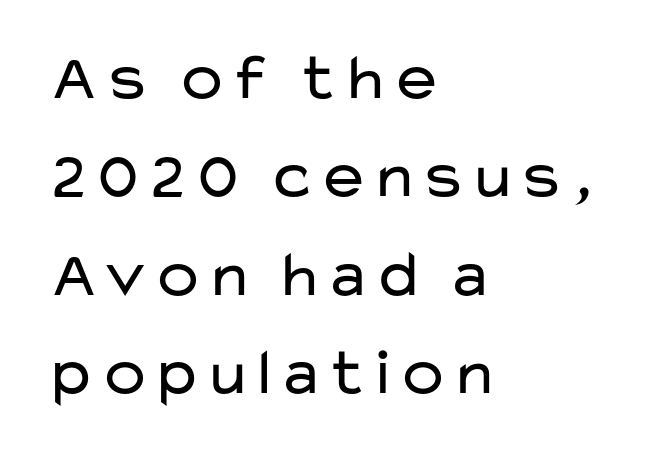
{"serif": "no", "italic": "no", "bold": "no", "weight": "regular", "width": "wide", "stroke_contrast": "low", "x_height": "medium", "monospaced": "no", "underline": "no", "align": "left", "line_spacing": "normal", "line_spacing_ratio": 1.49, "letter_spacing": "normal", "letter_spacing_em": 0.0, "glyph_px": 66}
